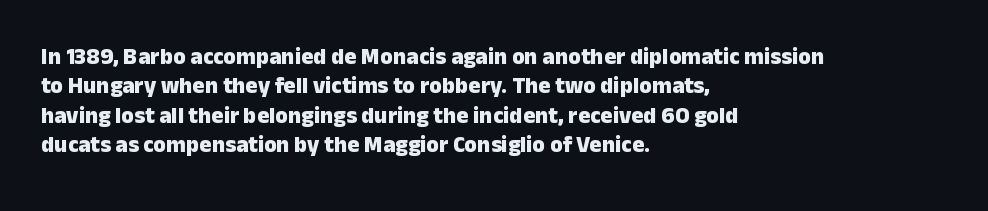
Q: Is the text bold? A: Yes.
Q: Is the text italic (slanted)? A: No, it is upright.
Q: Is the text underlined? A: No.
Q: How is the paragraph aligned? A: Left-aligned.
Q: Is the spacing between letters normal or unusually wide? A: Normal.
Q: Is the spacing between lines tight, normal or loose? A: Normal.
